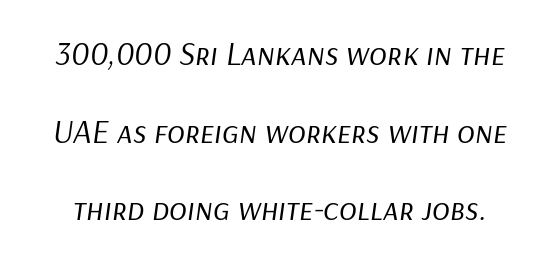
{"italic": "yes", "lean": "right", "slant_degrees": 9, "bold": "no", "weight": "regular", "width": "normal", "stroke_contrast": "low", "x_height": "medium", "monospaced": "no", "underline": "no", "line_spacing": "loose", "line_spacing_ratio": 2.35, "letter_spacing": "normal", "letter_spacing_em": 0.0, "glyph_px": 33}
